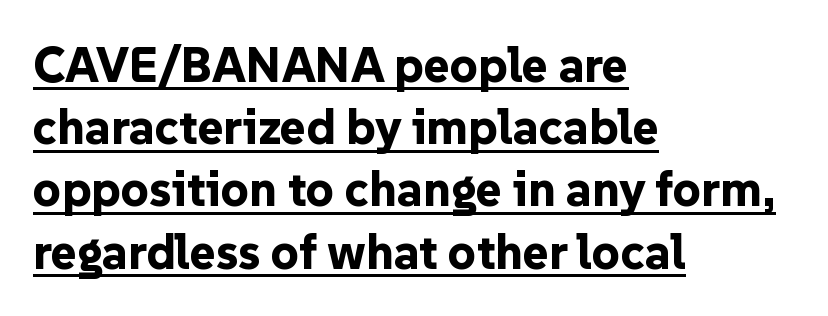
Q: Is the text bold? A: Yes.
Q: Is the text italic (slanted)? A: No, it is upright.
Q: Is the typeface a serif or a sans-serif typeface? A: Sans-serif.
Q: Is the text underlined? A: Yes.
Q: How is the paragraph aligned? A: Left-aligned.
Q: Is the spacing between letters normal or unusually wide? A: Normal.
Q: Is the spacing between lines tight, normal or loose? A: Normal.
Q: Width (condensed, normal, or wide)? A: Normal.
Q: Stroke contrast? A: Low.
Q: x-height? A: Medium.
Q: Monospaced? A: No.
